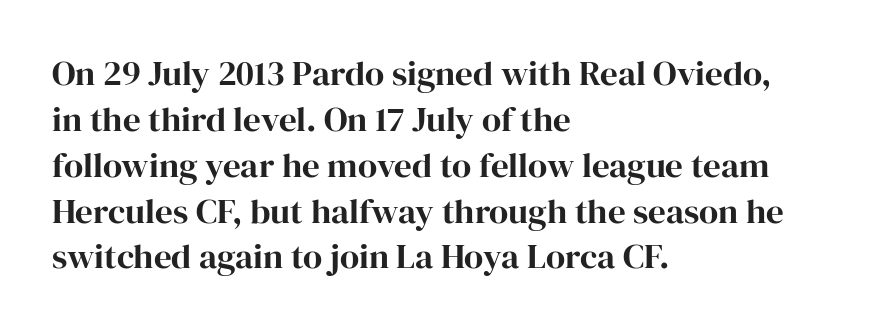
{"serif": "yes", "italic": "no", "width": "normal", "stroke_contrast": "high", "x_height": "medium", "monospaced": "no", "underline": "no", "align": "left", "line_spacing": "normal", "line_spacing_ratio": 1.31, "letter_spacing": "normal", "letter_spacing_em": 0.0, "glyph_px": 35}
